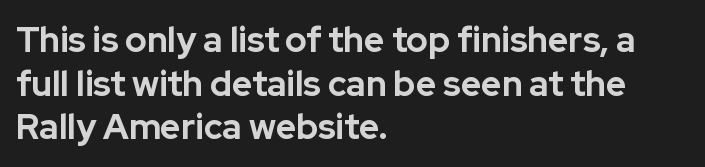
{"serif": "no", "italic": "no", "bold": "yes", "weight": "bold", "width": "normal", "stroke_contrast": "low", "x_height": "medium", "monospaced": "no", "underline": "no", "align": "left", "line_spacing": "normal", "line_spacing_ratio": 1.25, "letter_spacing": "normal", "letter_spacing_em": 0.0, "glyph_px": 35}
